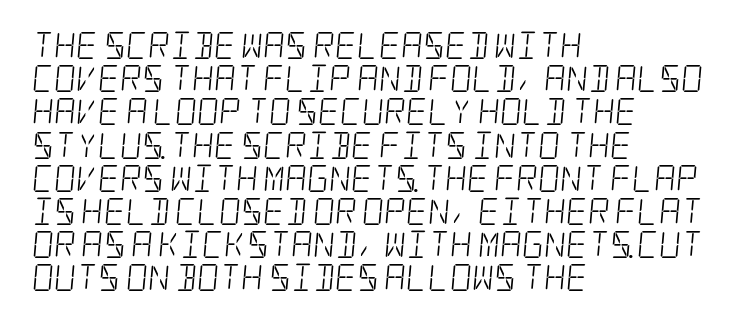
{"bold": "no", "underline": "no", "align": "left", "line_spacing_ratio": 1.23, "letter_spacing": "normal", "letter_spacing_em": 0.0, "glyph_px": 27}
